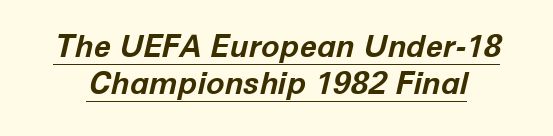
{"italic": "yes", "lean": "right", "slant_degrees": 12, "bold": "yes", "weight": "bold", "width": "normal", "stroke_contrast": "low", "x_height": "medium", "monospaced": "no", "underline": "yes", "line_spacing_ratio": 1.2, "letter_spacing": "normal", "letter_spacing_em": 0.0, "glyph_px": 31}
